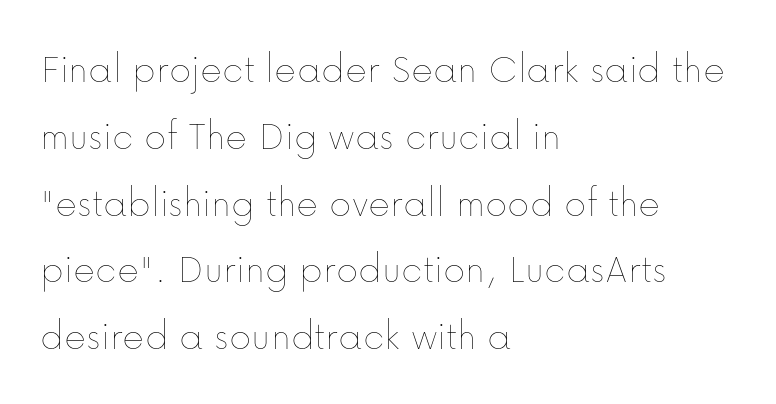
Q: Is the text bold? A: No.
Q: Is the text italic (slanted)? A: No, it is upright.
Q: Is the text underlined? A: No.
Q: How is the paragraph aligned? A: Left-aligned.
Q: Is the spacing between letters normal or unusually wide? A: Normal.
Q: Is the spacing between lines tight, normal or loose? A: Normal.
Q: Width (condensed, normal, or wide)? A: Normal.
Q: Stroke contrast? A: Low.
Q: x-height? A: Medium.
Q: Monospaced? A: No.
